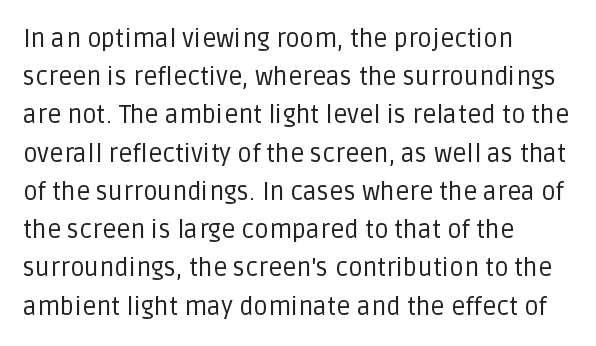
The glyphs are unaccompanied by any horizontal stroke below them. Posture: vertical. These lines keep a tight, regular rhythm from letter to letter. Interline gaps are of average width in this sample. The paragraph shown leans on its left margin.
